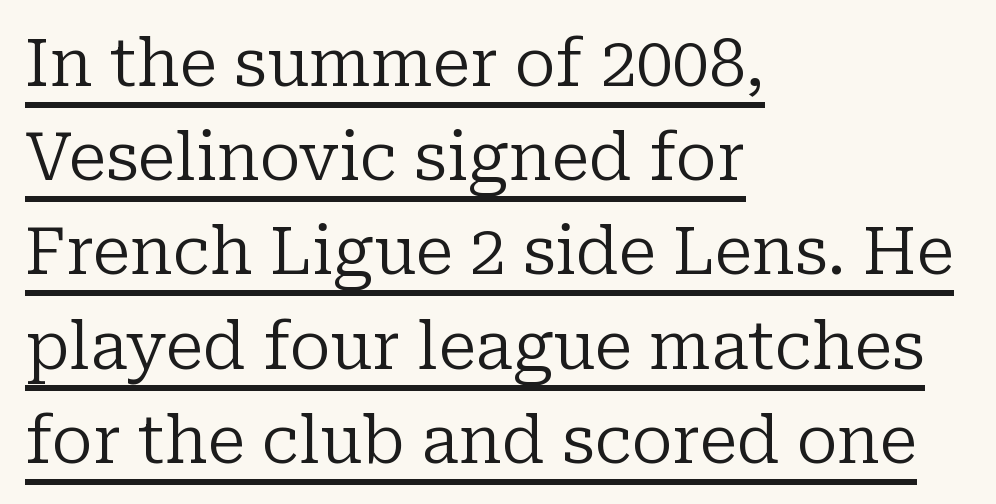
The image shows 65 px regular-weight serif type, upright; set left-aligned, normal line spacing (1.45x), normal letter spacing, underlined; low stroke contrast and a medium x-height.
